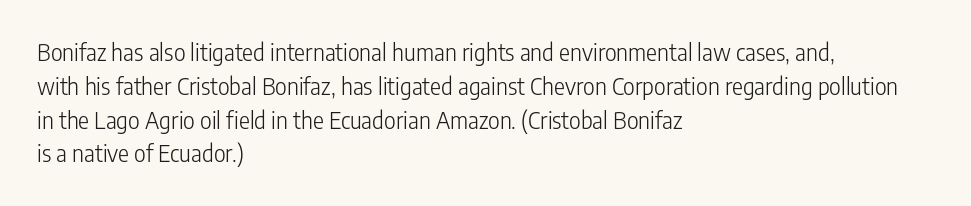
The image shows 23 px text type, upright; set left-aligned, normal line spacing (1.47x), normal letter spacing, not underlined.
